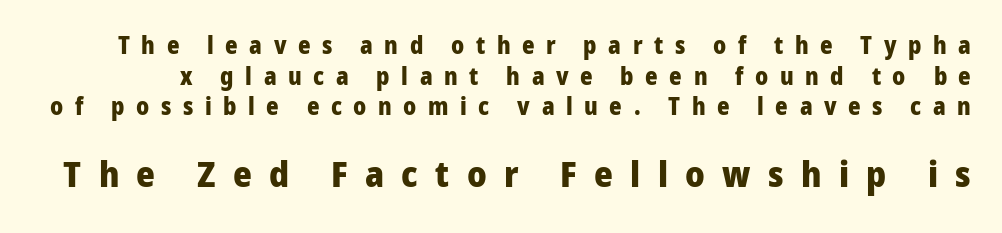
Q: Is the text bold? A: Yes.
Q: Is the text italic (slanted)? A: No, it is upright.
Q: Is the typeface a serif or a sans-serif typeface? A: Sans-serif.
Q: Is the text underlined? A: No.
Q: Is the spacing between letters normal or unusually wide? A: Unusually wide.
Q: Is the spacing between lines tight, normal or loose? A: Normal.
Q: Which block of text is set in a larger size, the first (top) or the second (bottom)? A: The second (bottom) one.
Q: Width (condensed, normal, or wide)? A: Normal.
Q: Stroke contrast? A: Low.
Q: x-height? A: Medium.
Q: Monospaced? A: No.
